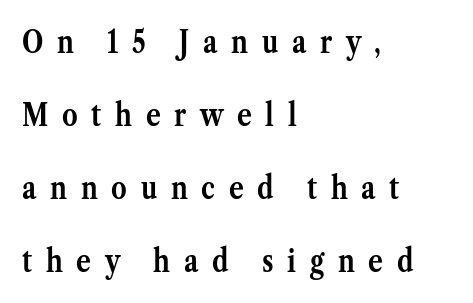
{"serif": "yes", "italic": "no", "bold": "yes", "weight": "semibold", "width": "normal", "stroke_contrast": "medium", "x_height": "medium", "monospaced": "no", "underline": "no", "align": "left", "line_spacing": "loose", "line_spacing_ratio": 2.35, "letter_spacing": "wide", "letter_spacing_em": 0.44, "glyph_px": 31}
